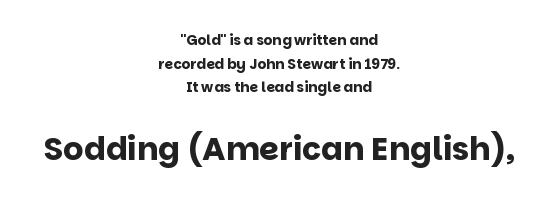
Q: Is the text bold? A: Yes.
Q: Is the text italic (slanted)? A: No, it is upright.
Q: Is the typeface a serif or a sans-serif typeface? A: Sans-serif.
Q: Is the text underlined? A: No.
Q: How is the paragraph aligned? A: Centered.
Q: Is the spacing between letters normal or unusually wide? A: Normal.
Q: Is the spacing between lines tight, normal or loose? A: Normal.
Q: Which block of text is set in a larger size, the first (top) or the second (bottom)? A: The second (bottom) one.
Q: Width (condensed, normal, or wide)? A: Normal.
Q: Stroke contrast? A: Low.
Q: x-height? A: Large.
Q: Monospaced? A: No.
